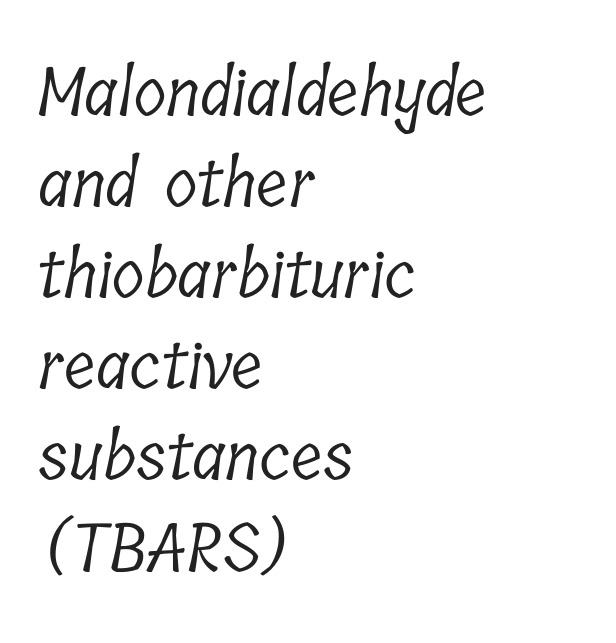
{"serif": "yes", "bold": "no", "weight": "light", "width": "condensed", "stroke_contrast": "low", "x_height": "medium", "monospaced": "no", "underline": "no", "align": "left", "line_spacing": "normal", "line_spacing_ratio": 1.36, "letter_spacing": "normal", "letter_spacing_em": 0.0, "glyph_px": 67}
